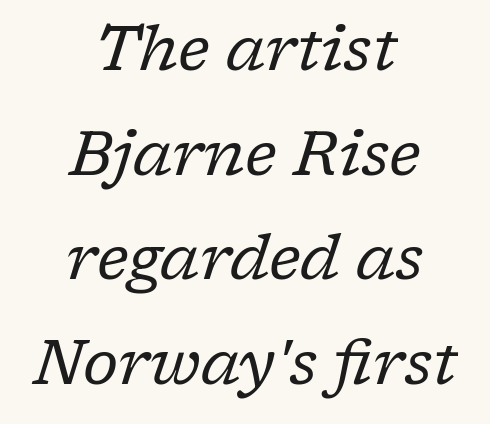
On a weight scale, this lands at 450 or below. The paragraph has two soft edges and a firm central axis. The type family on display is of the serif kind. The vertical gap from one line to the next is medium. These lines keep a tight, regular rhythm from letter to letter.
